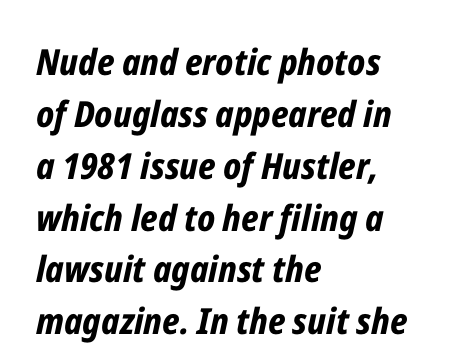
The image shows 36 px bold, condensed type, italic (leaning right); set left-aligned, normal line spacing (1.44x), normal letter spacing, not underlined; low stroke contrast and a medium x-height.
